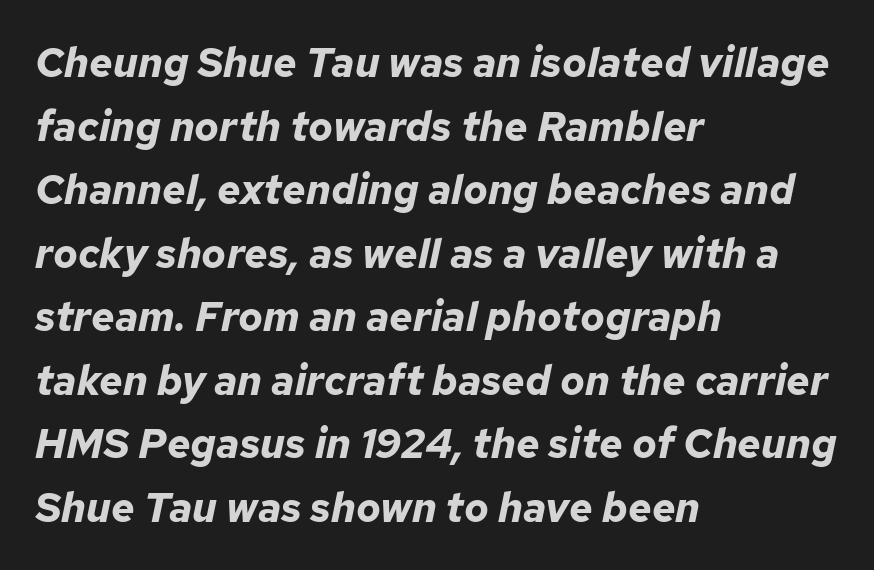
The rendering uses a bold face; every stroke is thick and dark. Nobody touched the tracking dial on this one. The setting favours the left margin, as ordinary paragraphs usually do. The specimen omits any rule beneath the text block's lines. Reading down the column, the eye jumps a familiar distance to each next line. You could not count columns in this text — the font is proportionally spaced.
